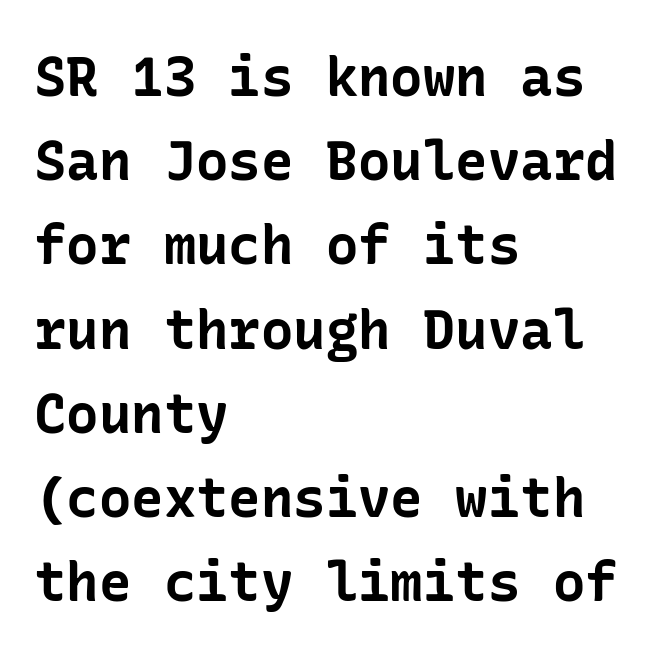
The image shows 54 px bold sans-serif type, upright; set left-aligned, normal line spacing (1.56x), normal letter spacing, not underlined; low stroke contrast and a medium x-height.
